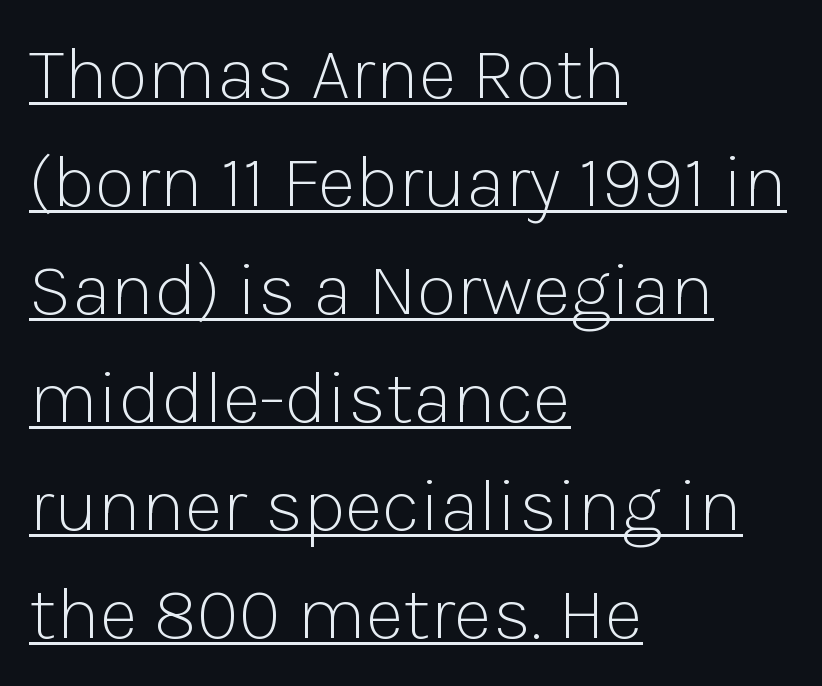
{"serif": "no", "italic": "no", "bold": "no", "weight": "light", "width": "normal", "stroke_contrast": "low", "x_height": "medium", "monospaced": "no", "underline": "yes", "align": "left", "line_spacing": "normal", "line_spacing_ratio": 1.44, "letter_spacing": "normal", "letter_spacing_em": 0.0, "glyph_px": 75}
